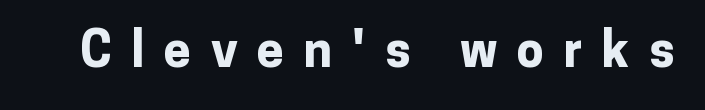
Q: Is the text bold? A: Yes.
Q: Is the text italic (slanted)? A: No, it is upright.
Q: Is the typeface a serif or a sans-serif typeface? A: Sans-serif.
Q: Is the text underlined? A: No.
Q: Is the spacing between letters normal or unusually wide? A: Unusually wide.
Q: Width (condensed, normal, or wide)? A: Normal.
Q: Stroke contrast? A: Low.
Q: x-height? A: Medium.
Q: Monospaced? A: No.
